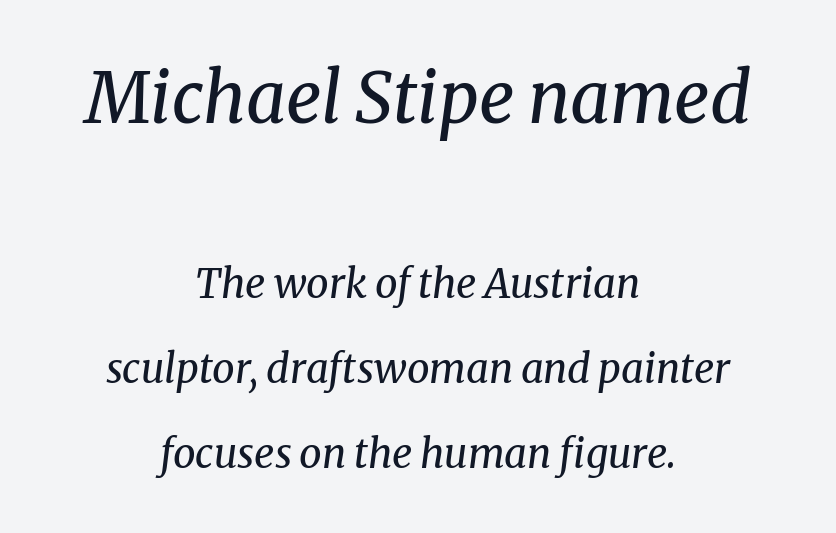
The image shows 70 px regular-weight serif type, italic (leaning right); set centered, loose line spacing (2.12x), normal letter spacing, not underlined; the first (top) block is 1.75x larger; medium stroke contrast and a medium x-height.
